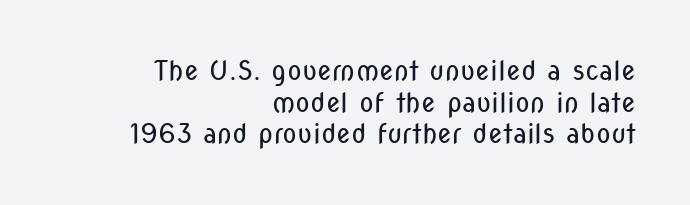
The letters look calm and open, with moderate or lighter stems. Glyph-to-glyph distance matches everyday printed text. It's the straight-up-and-down kind of type. The foot of each line stays bare and open. Caption: multi-line text, flush right, ragged left.
